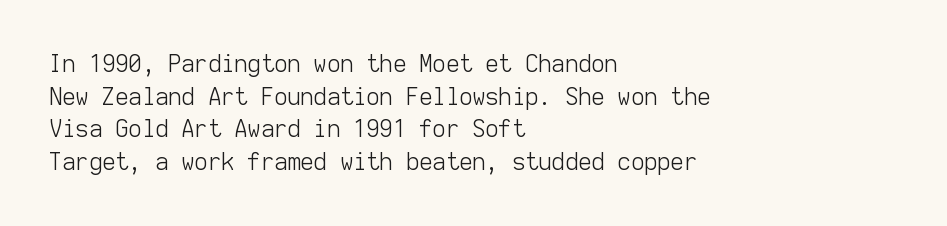
{"italic": "no", "bold": "no", "underline": "no", "align": "left", "line_spacing": "normal", "line_spacing_ratio": 1.42, "letter_spacing": "normal", "letter_spacing_em": 0.0, "glyph_px": 23}
